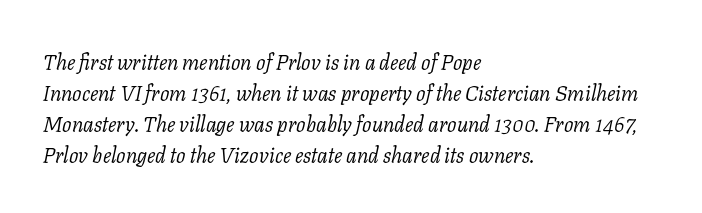
{"italic": "yes", "lean": "right", "slant_degrees": 11, "bold": "no", "underline": "no", "align": "left", "line_spacing": "normal", "line_spacing_ratio": 1.47, "letter_spacing": "normal", "letter_spacing_em": 0.0, "glyph_px": 21}
